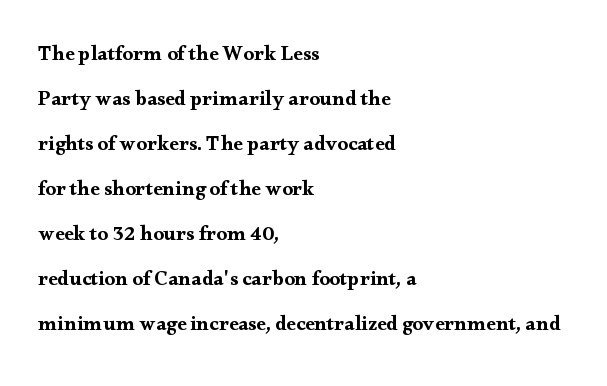
Q: Is the text italic (slanted)? A: No, it is upright.
Q: Is the text underlined? A: No.
Q: How is the paragraph aligned? A: Left-aligned.
Q: Is the spacing between letters normal or unusually wide? A: Normal.
Q: Is the spacing between lines tight, normal or loose? A: Loose.
